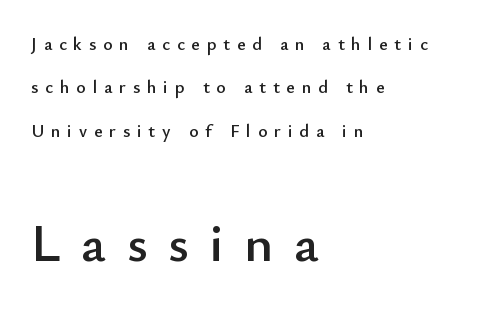
{"serif": "no", "italic": "no", "width": "normal", "stroke_contrast": "low", "x_height": "small", "monospaced": "no", "underline": "no", "align": "left", "line_spacing": "loose", "line_spacing_ratio": 2.41, "letter_spacing": "wide", "letter_spacing_em": 0.38, "larger_block": "second", "size_ratio": 3.0, "glyph_px": 54}
